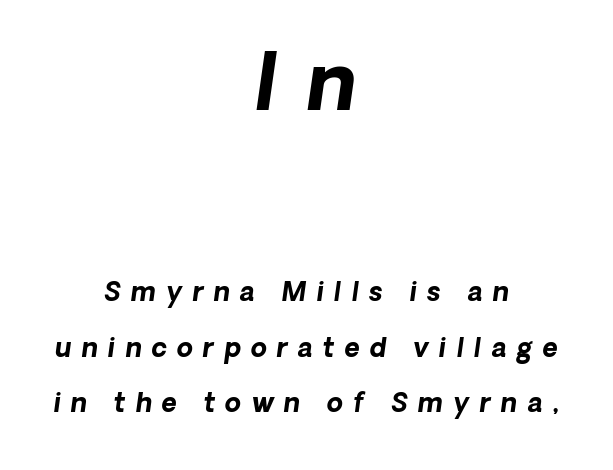
As a designer I'd log this as weight 700, bold. If you drew a line through each stem, it would be angled. Check under the words: just untouched page. A typesetter would call this leading open, well beyond the default. The lines in this sample share a center point and differ in where they start and stop. Letter spacing: wide.
